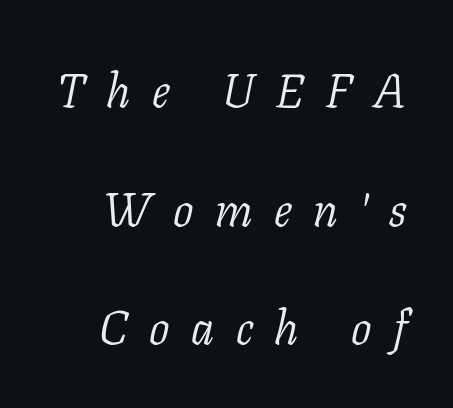
The glyphs are unaccompanied by any horizontal stroke below them. The letters are spread apart with noticeably loose tracking. A typesetter would call this proportional, since set widths differ per character. Is the type slanted? Yes — the strokes lean at a clear angle. Whoever set this chose breathing room over compactness in the vertical rhythm. Examine the stroke ends and you'll spot serifs.
